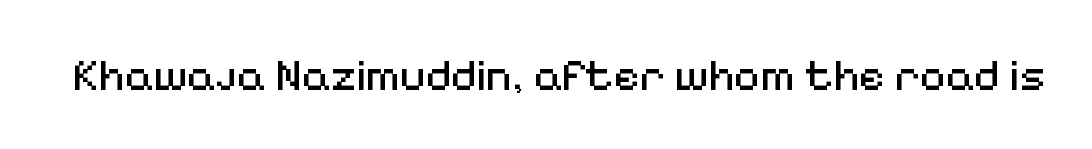
This sample uses an upright cut, with every glyph sitting square on the baseline. The typeface has the unassuming heft of standard copy or less. Quick note: underline off. The typeface chosen for these lines omits serifs.
